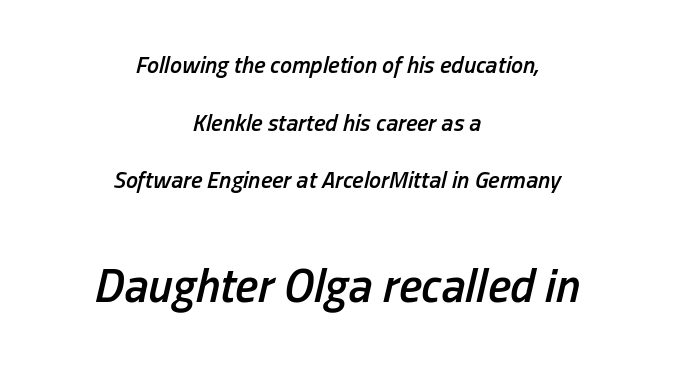
The image shows 48 px semibold, condensed type, italic (leaning right); set centered, loose line spacing (2.4x), normal letter spacing, not underlined; the second (bottom) block is 2.0x larger; low stroke contrast and a medium x-height.
